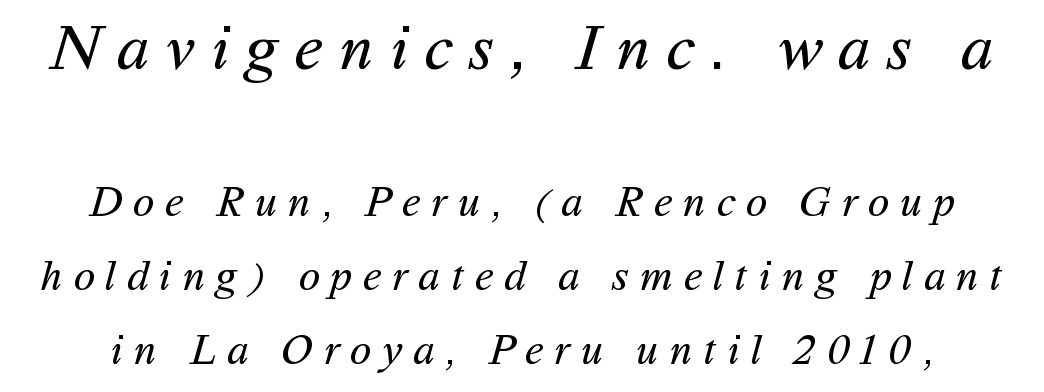
The image shows 65 px regular-weight sans-serif type; set line spacing 1.72x, unusually wide letter spacing (+0.26 em), not underlined; the first (top) block is 1.51x larger; medium stroke contrast and a medium x-height.
